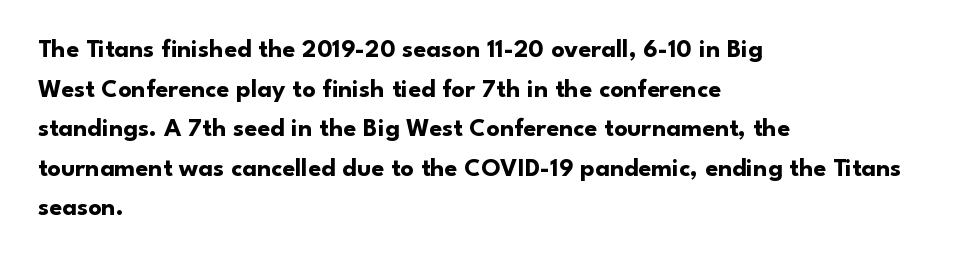
Line spacing here is normal. Words float on clear page, feet unadorned. Each glyph is drawn with heavy, bold strokes. There is no visible air inserted between adjacent glyphs. These lines are set flush left with a ragged right edge. This is roman type, the default non-slanted kind.
